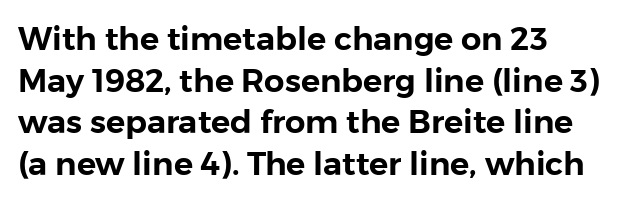
{"serif": "no", "italic": "no", "width": "normal", "stroke_contrast": "low", "x_height": "medium", "monospaced": "no", "underline": "no", "align": "left", "line_spacing": "normal", "line_spacing_ratio": 1.3, "letter_spacing": "normal", "letter_spacing_em": 0.0, "glyph_px": 32}
